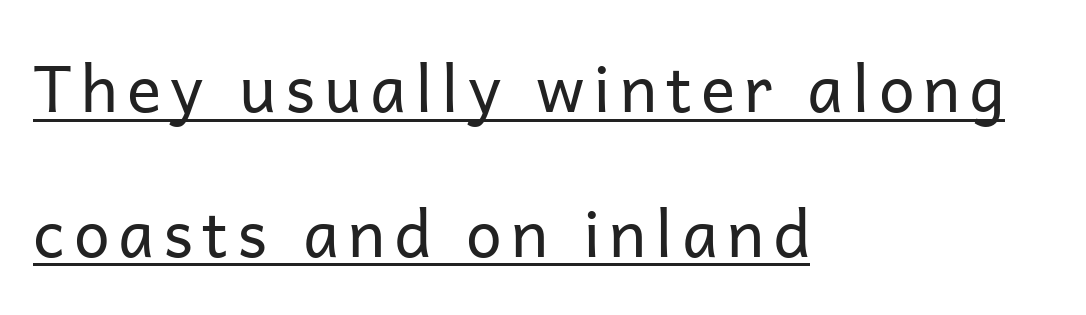
The image shows 64 px regular-weight sans-serif type, upright; set left-aligned, loose line spacing (2.26x), underlined; low stroke contrast and a medium x-height.
